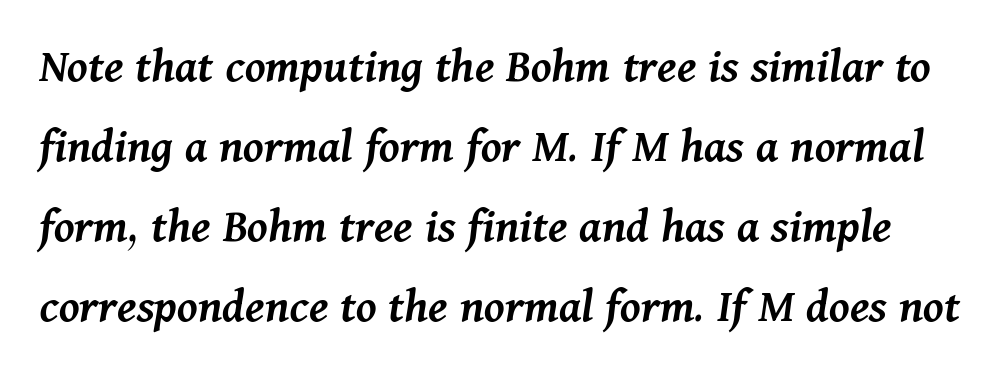
The image shows 50 px semibold type, italic (leaning right); set normal line spacing (1.6x), normal letter spacing, not underlined; medium stroke contrast and a medium x-height.
